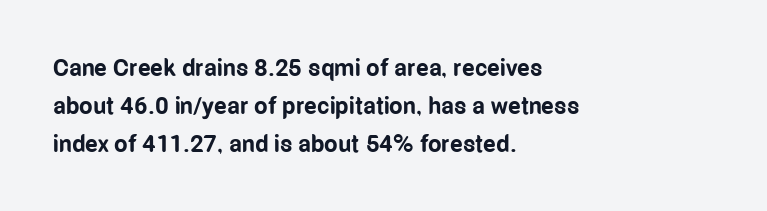
The space between consecutive lines is moderate. Alignment: flush left. The passage shown is not underscored anywhere. The type is set solid horizontally, with unmodified tracking. The characters look thick and weighty, a clear bold. Unlike italic type, these characters show no tilt at all.
